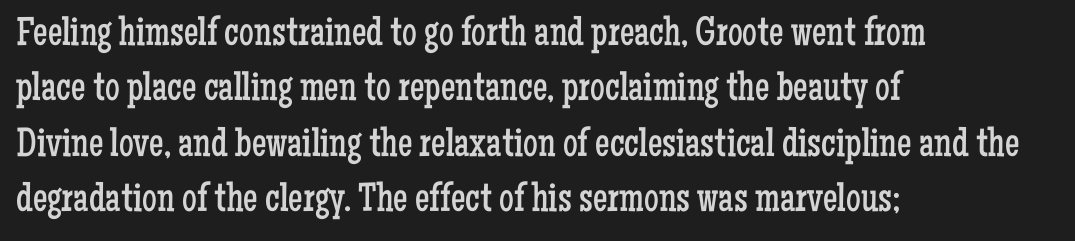
{"serif": "yes", "italic": "no", "bold": "no", "weight": "regular", "width": "condensed", "stroke_contrast": "low", "x_height": "medium", "monospaced": "no", "underline": "no", "align": "left", "line_spacing": "normal", "line_spacing_ratio": 1.35, "letter_spacing": "normal", "letter_spacing_em": 0.0, "glyph_px": 41}
